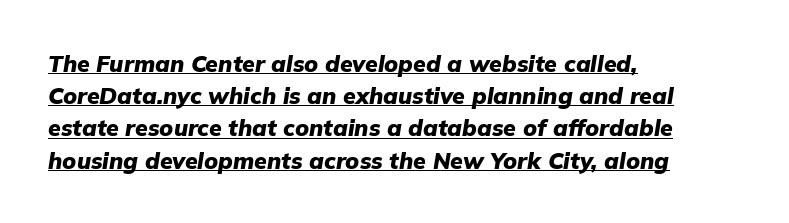
Q: Is the text bold? A: Yes.
Q: Is the text italic (slanted)? A: Yes, it leans right by about 9 degrees.
Q: Is the text underlined? A: Yes.
Q: How is the paragraph aligned? A: Left-aligned.
Q: Is the spacing between letters normal or unusually wide? A: Normal.
Q: Is the spacing between lines tight, normal or loose? A: Normal.
